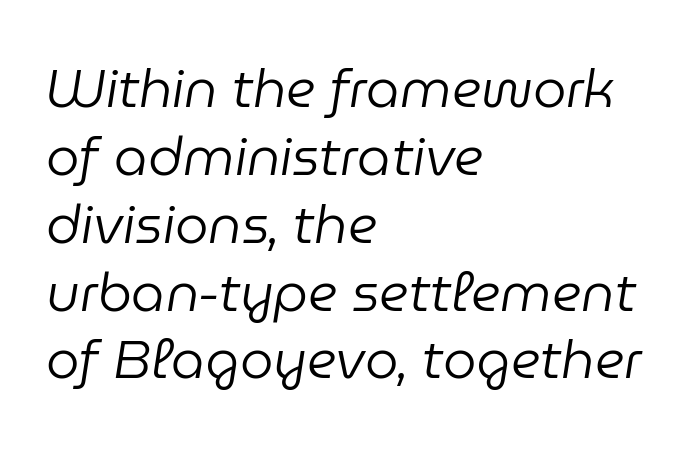
Observe the lean: these are italic letterforms. Bold? No — there's no thickening of the strokes. The block of text has a typical density, with ordinary space between rows. The baseline area is clear. Short note: letters normally spaced.
